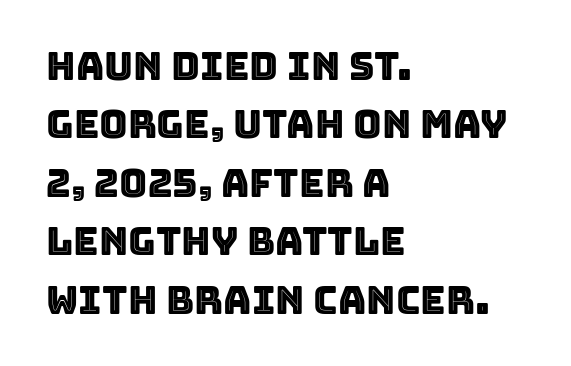
Q: Is the text italic (slanted)? A: No, it is upright.
Q: Is the text underlined? A: No.
Q: How is the paragraph aligned? A: Left-aligned.
Q: Is the spacing between letters normal or unusually wide? A: Normal.
Q: Is the spacing between lines tight, normal or loose? A: Normal.
Q: Width (condensed, normal, or wide)? A: Normal.
Q: x-height? A: Large.
Q: Monospaced? A: No.
